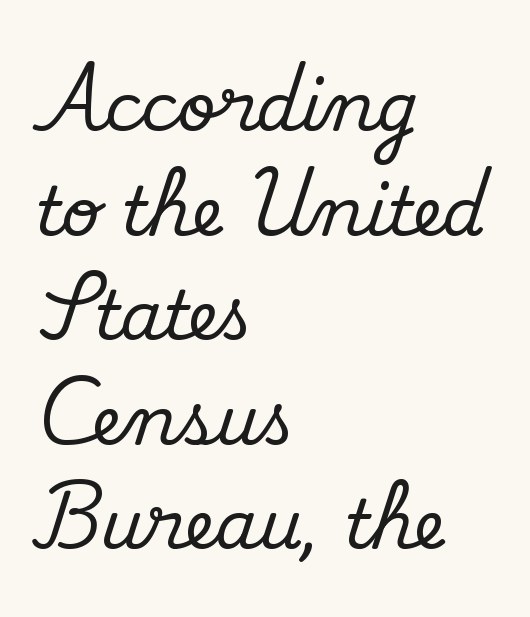
Inter-character spacing is left at the font's built-in metrics. Observe the serifs anchoring each vertical stroke in this sample. Do the characters align in a grid? No, the font is proportional. The baseline area is clear. One glance says typical: line gaps are just what's usual.
